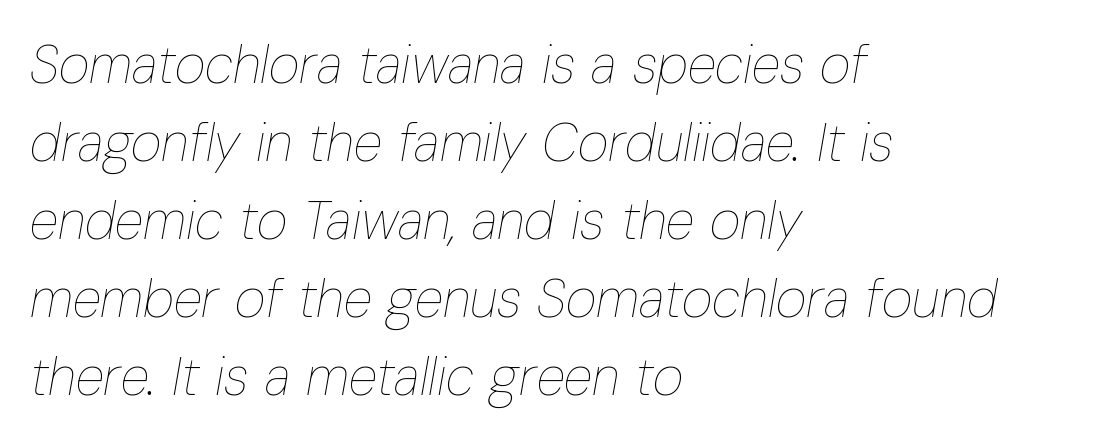
The ragged edge is on the right, which tells us the setting is flush left. Characters are canted at an angle relative to the baseline's perpendicular. Quick note: underline off. Stems here are at most as thick as an everyday book face. Caption: standard tracking, unaltered. You could not count columns in this text — the font is proportionally spaced.
